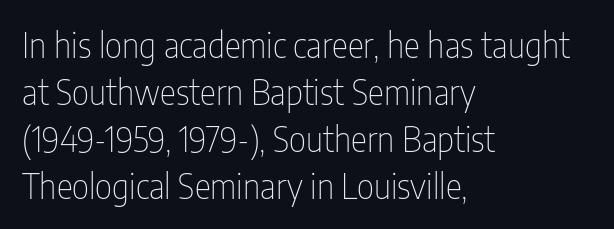
The image shows 34 px thin, condensed sans-serif type, upright; set left-aligned, normal line spacing (1.38x), normal letter spacing, not underlined; low stroke contrast and a medium x-height.
